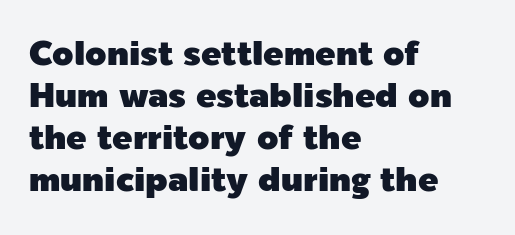
The letters advance in unequal steps, a hallmark of proportional type. Unlike italic type, these characters show no tilt at all. Caption: multi-line text, flush left, ragged right. The letters carry no serifs — their stems end cleanly without finishing strokes.
